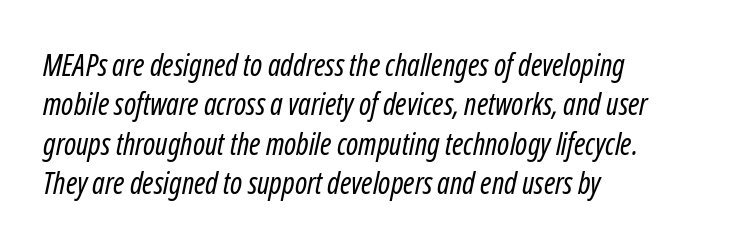
{"italic": "yes", "lean": "right", "slant_degrees": 12, "bold": "no", "weight": "regular", "width": "condensed", "stroke_contrast": "low", "x_height": "medium", "monospaced": "no", "underline": "no", "align": "left", "line_spacing": "normal", "line_spacing_ratio": 1.31, "letter_spacing": "normal", "letter_spacing_em": 0.0, "glyph_px": 30}
